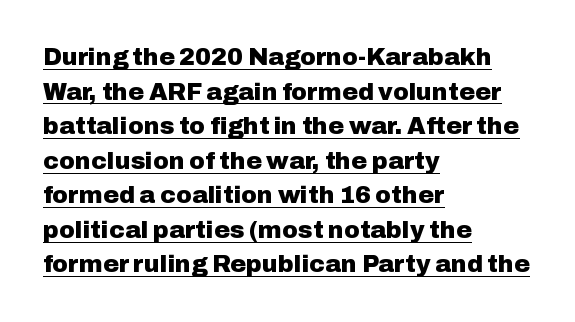
Q: Is the text bold? A: Yes.
Q: Is the text italic (slanted)? A: No, it is upright.
Q: Is the text underlined? A: Yes.
Q: How is the paragraph aligned? A: Left-aligned.
Q: Is the spacing between letters normal or unusually wide? A: Normal.
Q: Is the spacing between lines tight, normal or loose? A: Normal.
